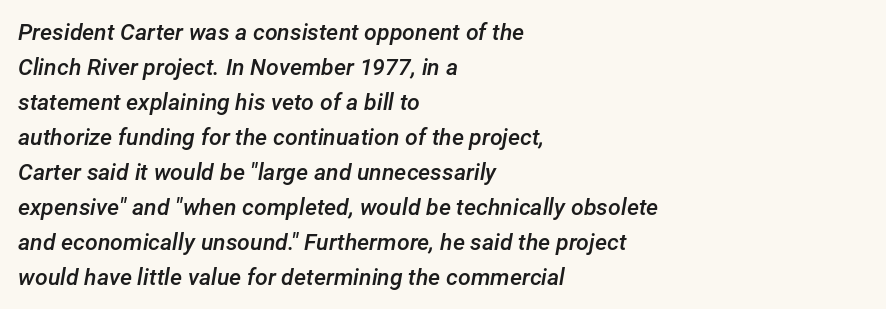
{"italic": "yes", "lean": "right", "slant_degrees": 12, "bold": "semi", "underline": "no", "align": "left", "line_spacing": "normal", "line_spacing_ratio": 1.52, "letter_spacing": "normal", "letter_spacing_em": 0.0, "glyph_px": 23}
